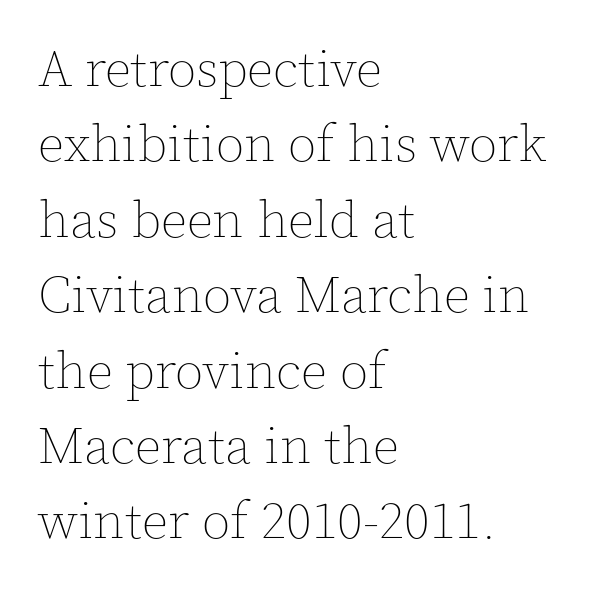
{"italic": "no", "bold": "no", "weight": "thin", "width": "normal", "x_height": "medium", "monospaced": "no", "underline": "no", "align": "left", "line_spacing": "normal", "line_spacing_ratio": 1.45, "letter_spacing": "normal", "letter_spacing_em": 0.0, "glyph_px": 52}
